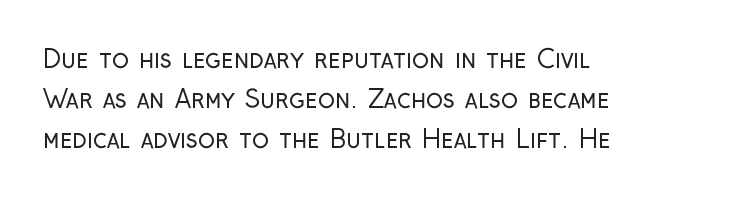
Q: Is the text bold? A: No.
Q: Is the text italic (slanted)? A: No, it is upright.
Q: Is the text underlined? A: No.
Q: How is the paragraph aligned? A: Left-aligned.
Q: Is the spacing between letters normal or unusually wide? A: Normal.
Q: Is the spacing between lines tight, normal or loose? A: Normal.
